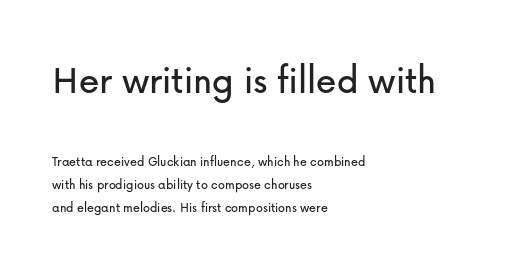
The image shows 41 px sans-serif type, upright; set left-aligned, normal line spacing (1.64x), normal letter spacing, not underlined; the first (top) block is 2.93x larger; low stroke contrast and a medium x-height.
